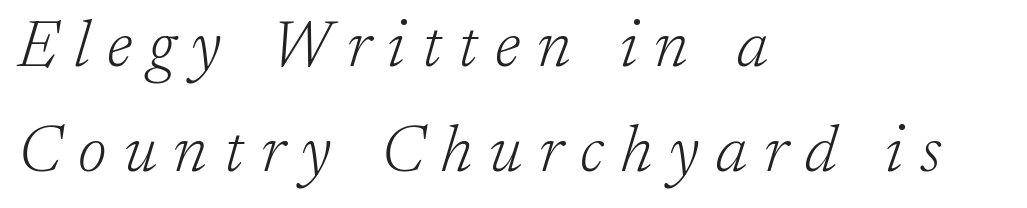
Q: Is the text bold? A: No.
Q: Is the text italic (slanted)? A: Yes, it leans right by about 17 degrees.
Q: Is the typeface a serif or a sans-serif typeface? A: Serif.
Q: Is the text underlined? A: No.
Q: How is the paragraph aligned? A: Left-aligned.
Q: Is the spacing between letters normal or unusually wide? A: Unusually wide.
Q: Is the spacing between lines tight, normal or loose? A: Normal.
Q: Width (condensed, normal, or wide)? A: Normal.
Q: Stroke contrast? A: Low.
Q: x-height? A: Medium.
Q: Monospaced? A: No.
